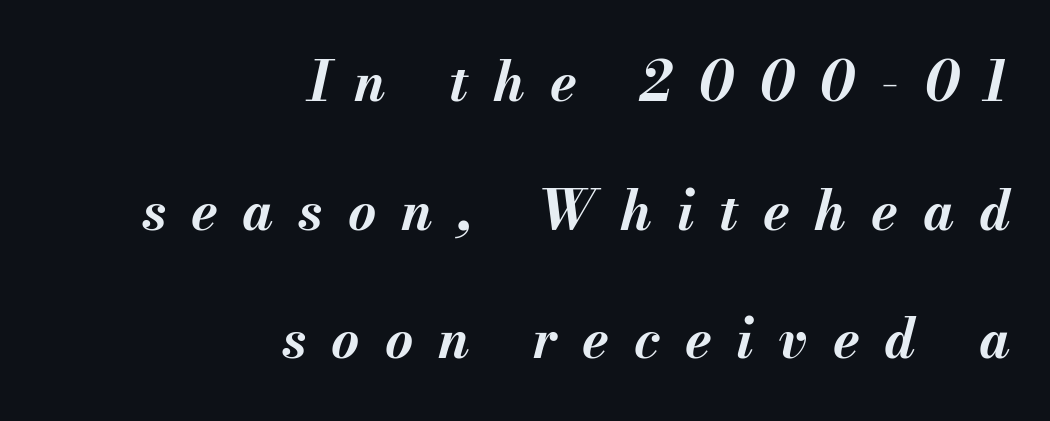
Q: Is the text bold? A: Yes.
Q: Is the text italic (slanted)? A: Yes, it leans right by about 13 degrees.
Q: Is the text underlined? A: No.
Q: How is the paragraph aligned? A: Right-aligned.
Q: Is the spacing between letters normal or unusually wide? A: Unusually wide.
Q: Is the spacing between lines tight, normal or loose? A: Loose.
Q: Width (condensed, normal, or wide)? A: Normal.
Q: Stroke contrast? A: Medium.
Q: x-height? A: Small.
Q: Monospaced? A: No.
